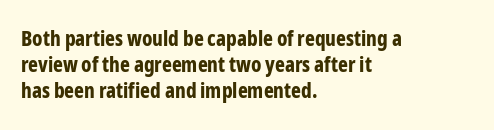
The strokes are fattened all the way to bold. Visually the block forms a straight wall on the left and a jagged coastline on the right. A typesetter would mark this as roman, not italic. The words here are not underlined.
